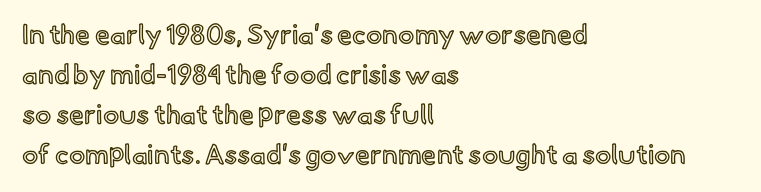
Q: Is the text italic (slanted)? A: No, it is upright.
Q: Is the text underlined? A: No.
Q: How is the paragraph aligned? A: Left-aligned.
Q: Is the spacing between letters normal or unusually wide? A: Normal.
Q: Is the spacing between lines tight, normal or loose? A: Normal.
